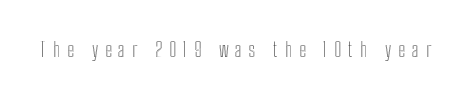
The image shows 20 px text type, upright; set unusually wide letter spacing (+0.34 em), not underlined.
